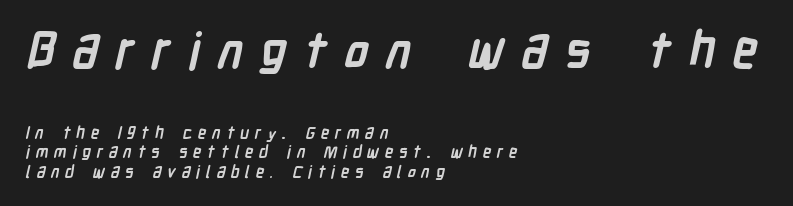
The image shows 51 px semibold, condensed sans-serif type; set left-aligned, tight line spacing (1.14x), unusually wide letter spacing (+0.33 em), not underlined; the first (top) block is 3.0x larger; low stroke contrast and a medium x-height.
